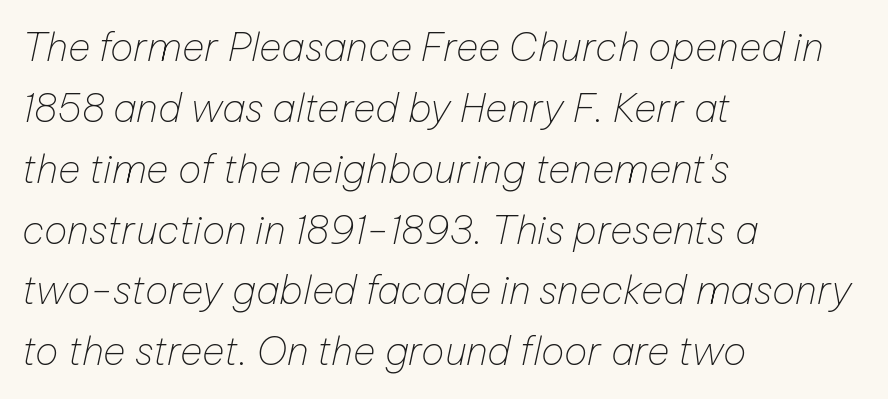
The image shows 39 px thin type, italic (leaning right); set left-aligned, normal line spacing (1.56x), normal letter spacing, not underlined; low stroke contrast and a medium x-height.
